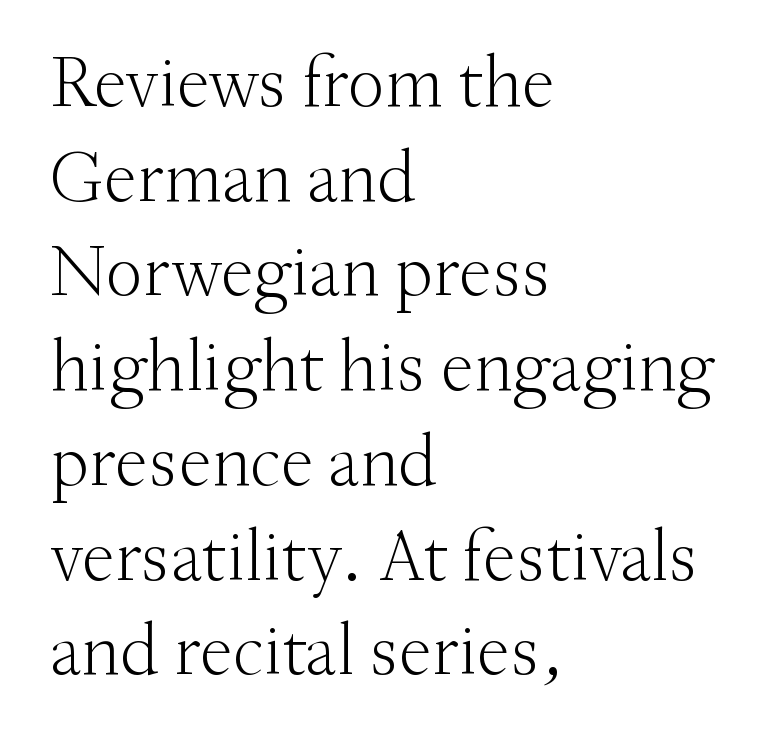
The image shows 74 px light serif type, upright; set left-aligned, normal line spacing (1.28x), normal letter spacing, not underlined; medium stroke contrast and a small x-height.
